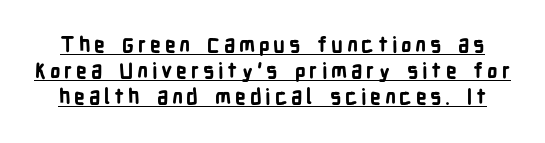
Decoration check: the copy is underlined. Nope, not italic — everything's standing straight. Notice how thick the strokes are: this is what a full bold looks like.
